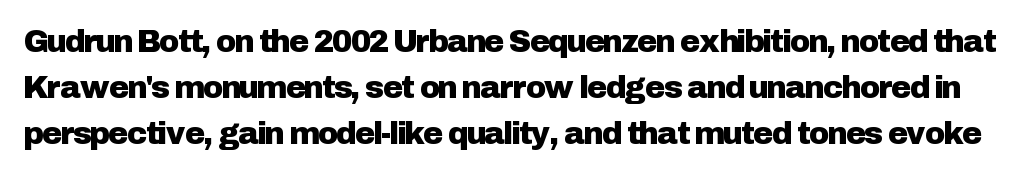
Ordinary non-slanted type is in use. The line texture is even and compact thanks to regular tracking. Just letters on the line, the space beneath them empty. Line spacing here is normal. Note the varied advance widths — an 'i' is clearly narrower than an 'm'.
